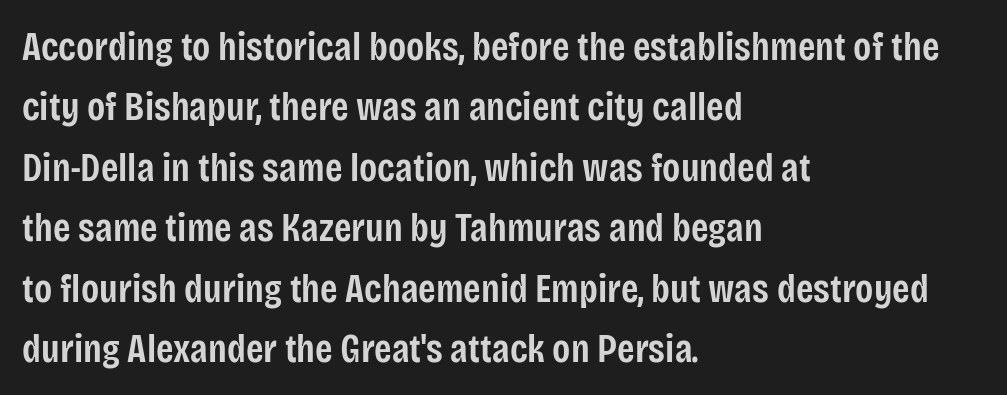
The image shows 40 px semibold, condensed sans-serif type, upright; set left-aligned, normal line spacing (1.51x), normal letter spacing, not underlined; low stroke contrast and a large x-height.
